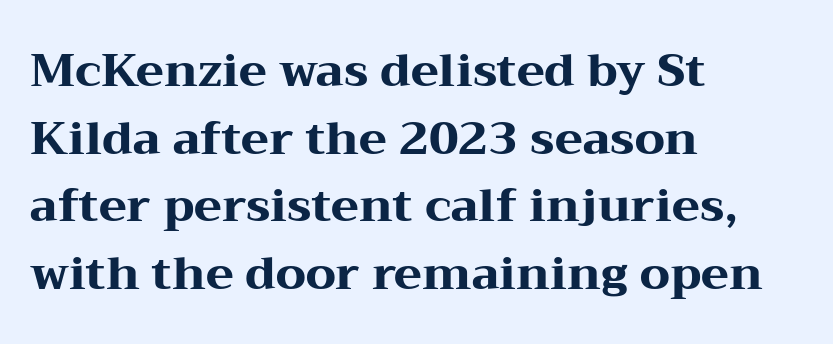
{"serif": "yes", "italic": "no", "bold": "yes", "weight": "heavy", "width": "wide", "stroke_contrast": "medium", "x_height": "medium", "monospaced": "no", "underline": "no", "align": "left", "line_spacing": "normal", "line_spacing_ratio": 1.47, "letter_spacing": "normal", "letter_spacing_em": 0.0, "glyph_px": 46}
